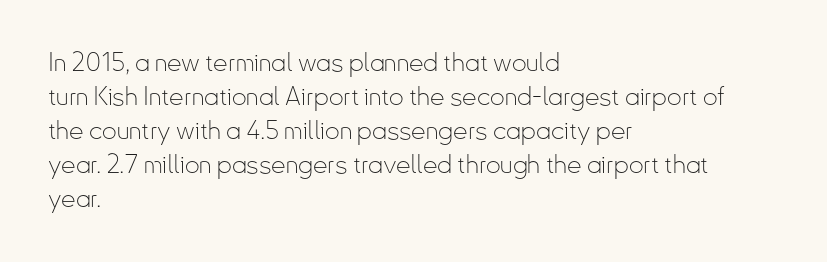
Descenders are the only things crossing below the line. All the whitespace from short lines collects on the right. Characters remain perfectly vertical along every line. The letters sit at their default tracking, neither squeezed nor spread.
